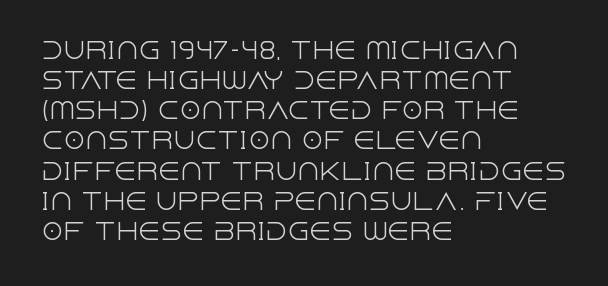
The image shows 22 px text type, upright; set left-aligned, normal line spacing (1.37x), normal letter spacing, not underlined.
